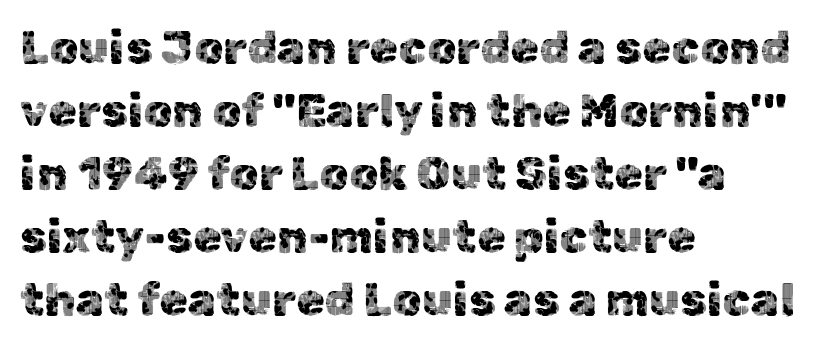
Here the designer chose a conventional face with non-uniform glyph widths. In terms of letterspacing, this is plain default setting. This sample keeps an unexceptional amount of space between lines. Glance below the letters and you will spot only blank space.
